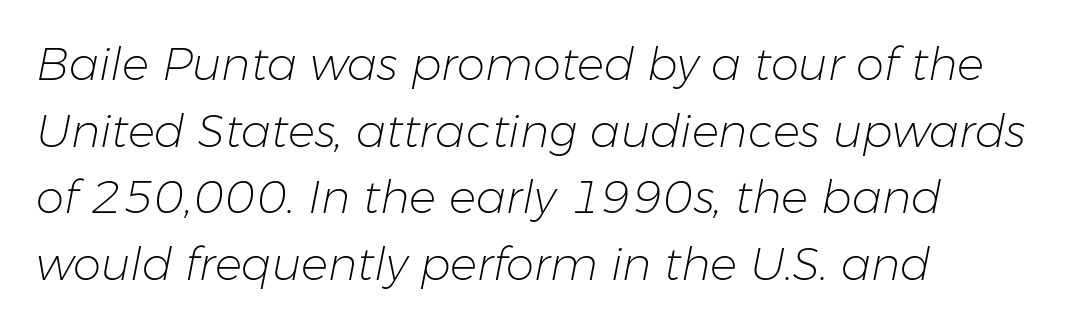
The image shows 45 px light type, italic (leaning right); set left-aligned, normal line spacing (1.48x), normal letter spacing, not underlined; low stroke contrast and a medium x-height.
